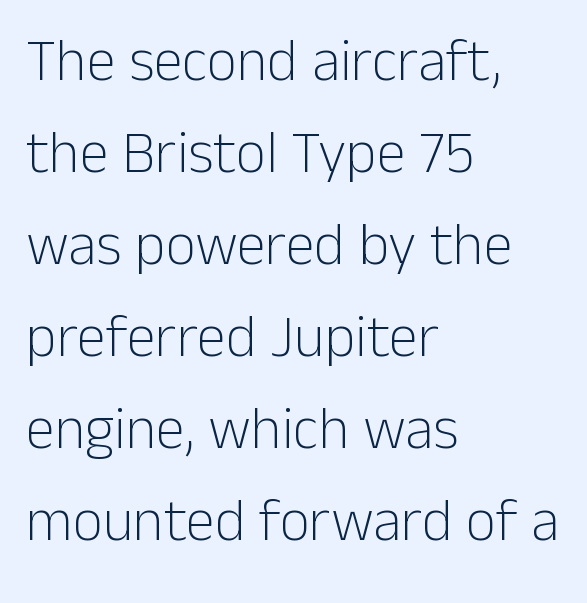
Q: Is the text bold? A: No.
Q: Is the text italic (slanted)? A: No, it is upright.
Q: Is the typeface a serif or a sans-serif typeface? A: Sans-serif.
Q: Is the text underlined? A: No.
Q: How is the paragraph aligned? A: Left-aligned.
Q: Is the spacing between letters normal or unusually wide? A: Normal.
Q: Is the spacing between lines tight, normal or loose? A: Normal.
Q: Width (condensed, normal, or wide)? A: Normal.
Q: Stroke contrast? A: Low.
Q: x-height? A: Medium.
Q: Monospaced? A: No.
